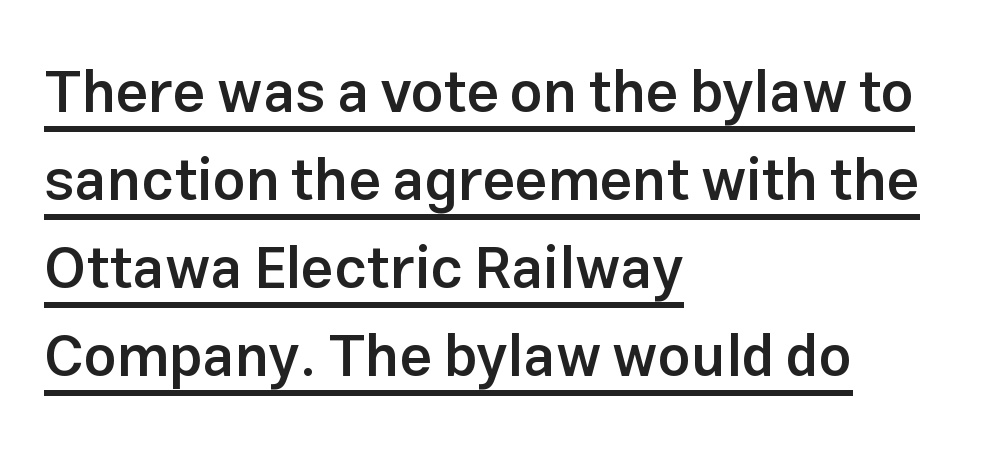
Reading down the block, your eye returns to a fixed left position each line. Glyph-to-glyph distance matches everyday printed text. How heavy is the stroke? Medium-heavy — a semibold, shy of bold. This is the regular roman posture of the typeface. A typesetter would call this leading conventional body-copy spacing. A typographer would call this underscored text.
